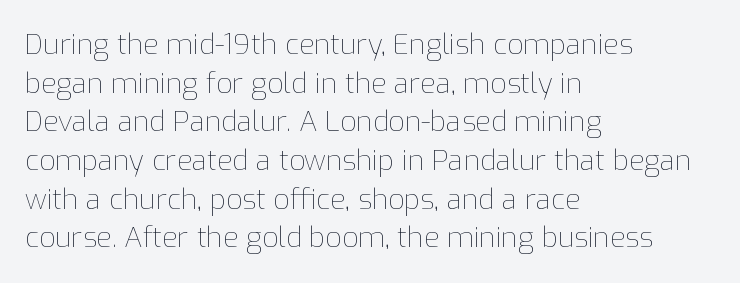
{"italic": "no", "bold": "no", "weight": "thin", "width": "normal", "stroke_contrast": "low", "x_height": "medium", "monospaced": "no", "underline": "no", "align": "left", "line_spacing": "normal", "line_spacing_ratio": 1.38, "letter_spacing": "normal", "letter_spacing_em": 0.0, "glyph_px": 28}
